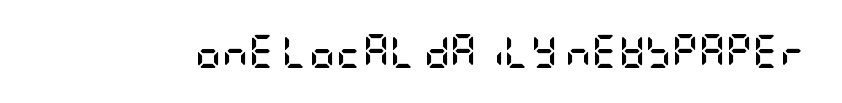
{"serif": "no", "italic": "no", "bold": "yes", "weight": "semibold", "width": "condensed", "stroke_contrast": "low", "x_height": "large", "underline": "no", "letter_spacing": "normal", "letter_spacing_em": 0.0, "glyph_px": 33}
